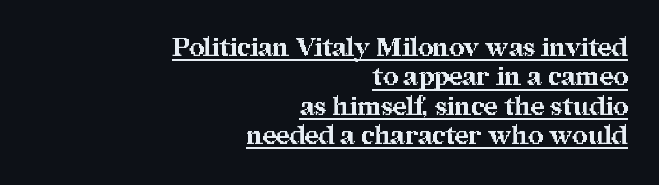
The image shows 26 px bold type, upright; set right-aligned, tight line spacing (1.13x), normal letter spacing, underlined.
